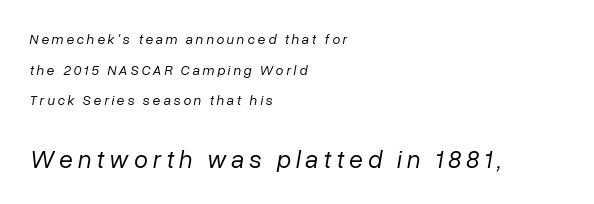
The image shows 25 px text type, italic (leaning right); set left-aligned, loose line spacing (2.19x), unusually wide letter spacing (+0.2 em), not underlined; the second (bottom) block is 1.79x larger.
